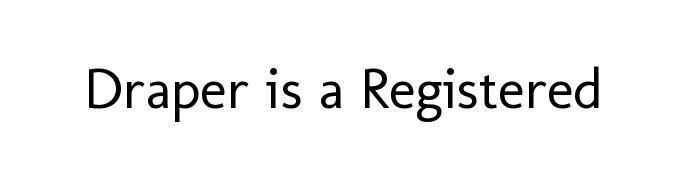
The image shows 57 px regular-weight sans-serif type, upright; set normal letter spacing, not underlined; low stroke contrast and a medium x-height.
